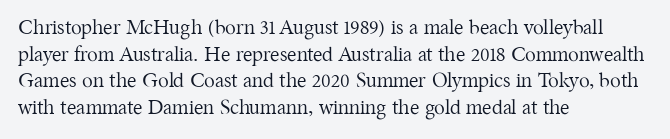
Q: Is the text bold? A: No.
Q: Is the text italic (slanted)? A: No, it is upright.
Q: Is the text underlined? A: No.
Q: How is the paragraph aligned? A: Left-aligned.
Q: Is the spacing between letters normal or unusually wide? A: Normal.
Q: Is the spacing between lines tight, normal or loose? A: Normal.
